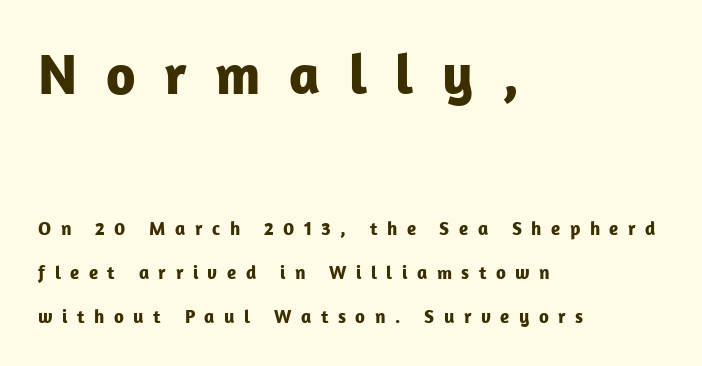
The image shows 57 px bold sans-serif type, upright; set left-aligned, loose line spacing (2.32x), unusually wide letter spacing (+0.5 em), not underlined; the first (top) block is 3.0x larger; low stroke contrast and a medium x-height.
